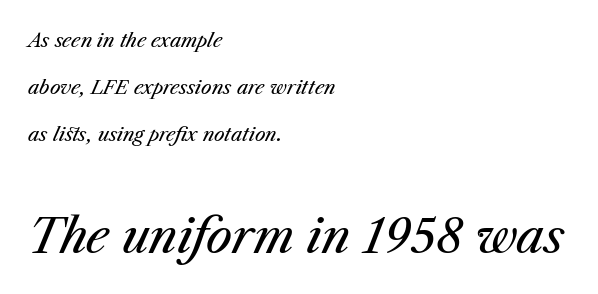
These lines are rendered in a variable-pitch font. Whoever set this chose breathing room over compactness in the vertical rhythm. This sample uses plain, unmodified letter spacing. Block two is the big one; block one sits smaller above it.
